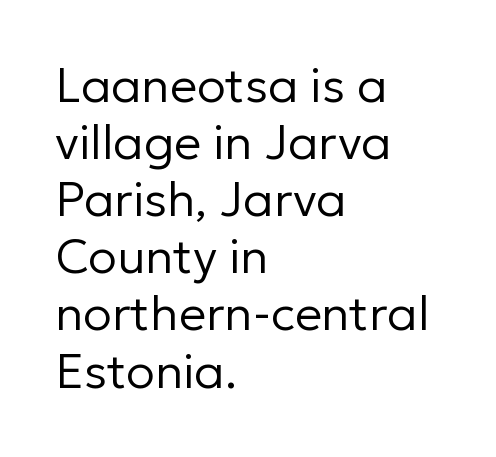
The gap between lines stays unmarked. Quick note: not italic, upright. The rendering keeps characters at their native spacing. Counters stay open thanks to moderate or lighter strokes. Here the designer chose a conventional face with non-uniform glyph widths. In terms of letterform style, serifs are entirely absent.
